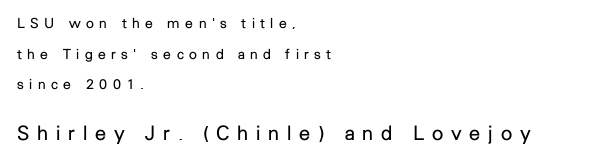
The image shows 20 px text type, upright; set left-aligned, loose line spacing (2.19x), unusually wide letter spacing (+0.39 em), not underlined; the second (bottom) block is 1.43x larger.
